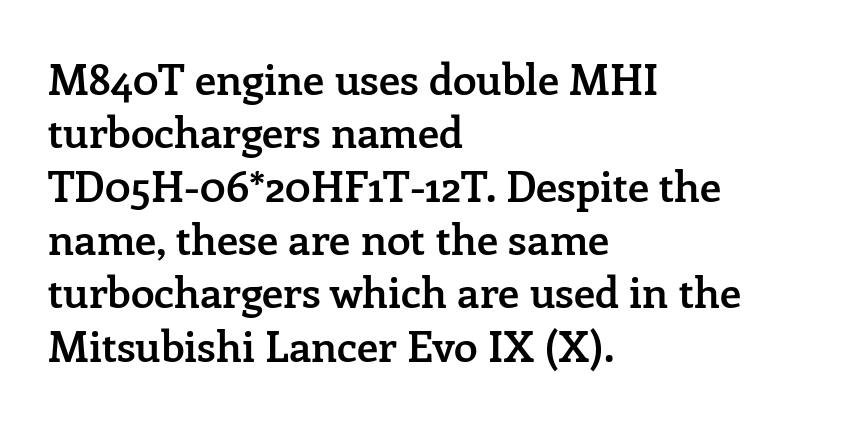
The image shows 43 px semibold serif type, upright; set left-aligned, line spacing 1.24x, normal letter spacing, not underlined; low stroke contrast and a medium x-height.
